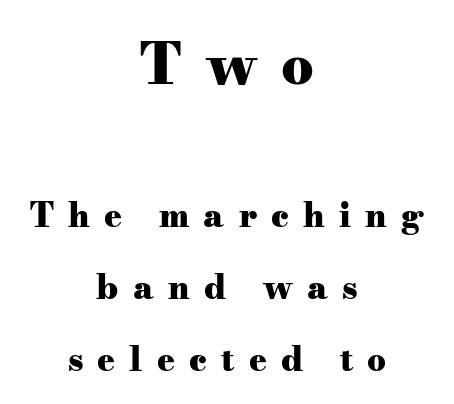
The image shows 57 px heavy, wide serif type, upright; set centered, loose line spacing (2.18x), unusually wide letter spacing (+0.43 em), not underlined; the first (top) block is 1.73x larger; medium stroke contrast and a small x-height.
